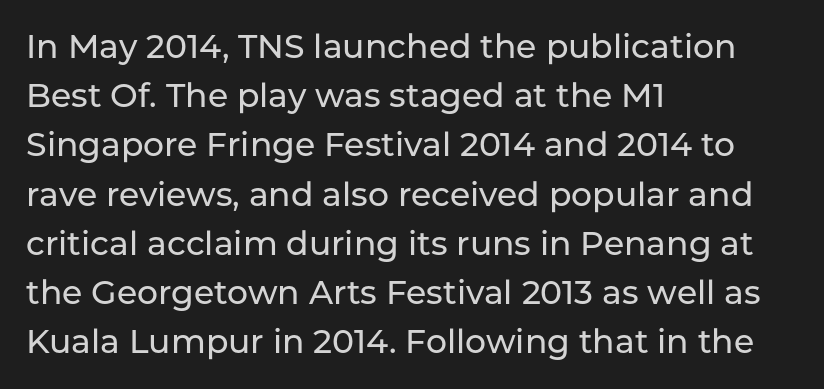
The passage shown has conventional tracking throughout. Varying glyph widths throughout — classic text-font behaviour. Posture: vertical. Vertical spacing — default. Nothing sits at the stroke ends, so this counts as sans-serif. This rendering features lettering with no underline.
